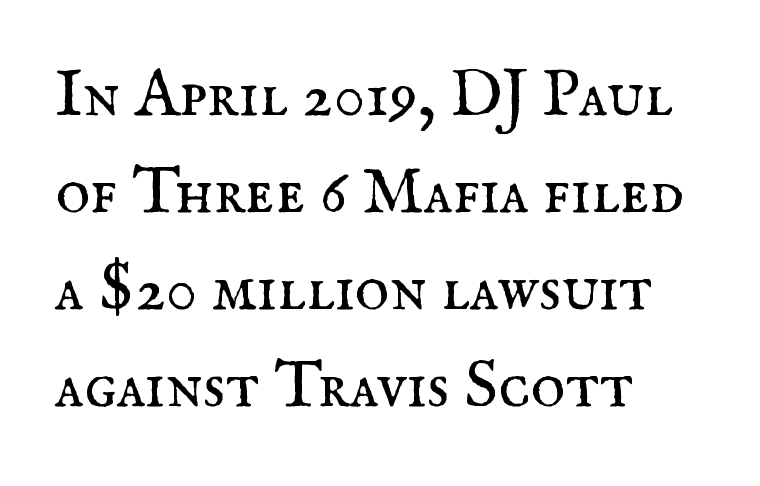
Q: Is the text bold? A: No.
Q: Is the text italic (slanted)? A: No, it is upright.
Q: Is the typeface a serif or a sans-serif typeface? A: Serif.
Q: Is the text underlined? A: No.
Q: How is the paragraph aligned? A: Left-aligned.
Q: Is the spacing between letters normal or unusually wide? A: Normal.
Q: Is the spacing between lines tight, normal or loose? A: Normal.
Q: Width (condensed, normal, or wide)? A: Normal.
Q: Stroke contrast? A: Medium.
Q: x-height? A: Small.
Q: Monospaced? A: No.
